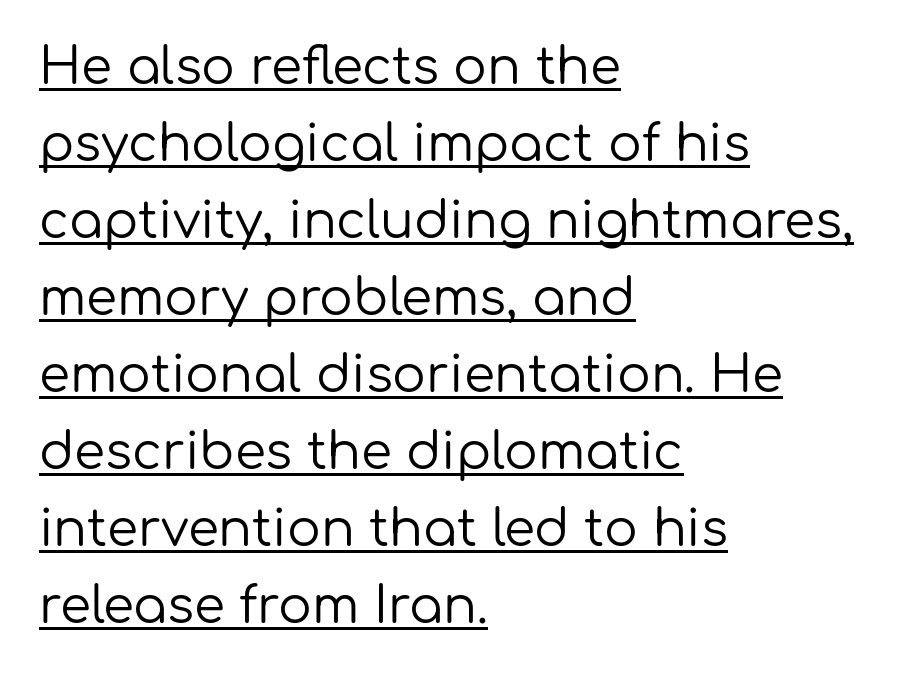
Casual observation: everything's shoved over to the left. Letter spacing: default. This sample keeps an unexceptional amount of space between lines. Style check: upright.
